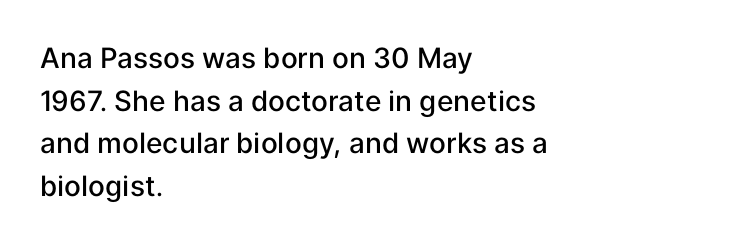
{"serif": "no", "italic": "no", "bold": "semi", "weight": "semibold", "width": "normal", "stroke_contrast": "low", "x_height": "medium", "monospaced": "no", "underline": "no", "align": "left", "line_spacing": "normal", "line_spacing_ratio": 1.52, "letter_spacing": "normal", "letter_spacing_em": 0.0, "glyph_px": 28}
